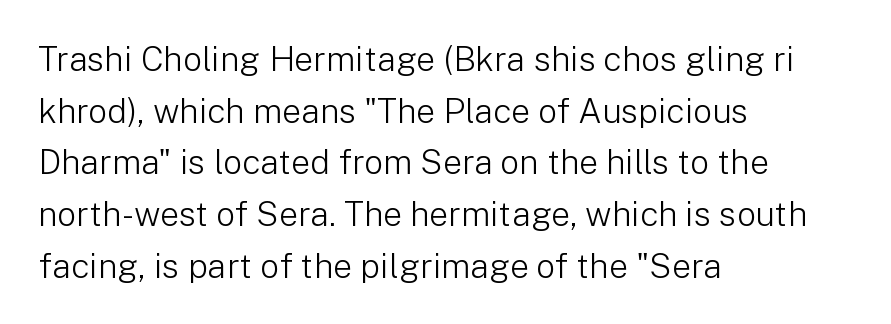
{"serif": "no", "italic": "no", "bold": "no", "weight": "light", "width": "normal", "stroke_contrast": "low", "x_height": "medium", "monospaced": "no", "underline": "no", "align": "left", "line_spacing": "normal", "line_spacing_ratio": 1.52, "letter_spacing": "normal", "letter_spacing_em": 0.0, "glyph_px": 34}
